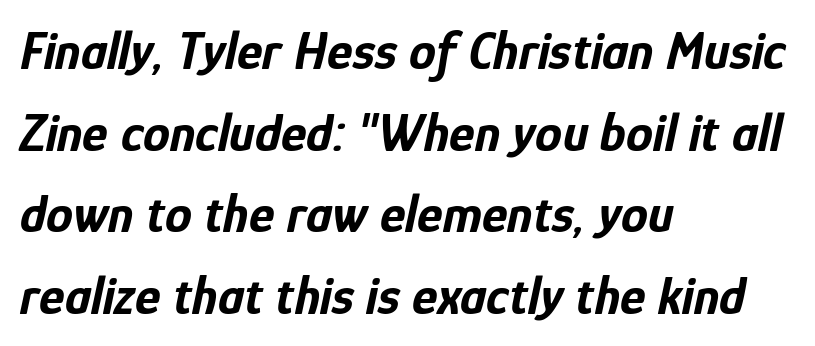
Quick note: underline off. The face used here has the dense, thick strokes of a bold. Is this a fixed-width face? No — the glyphs have proportional, varying widths. A normal amount of white space separates one row of letters from the next. Is the type slanted? Yes — the strokes lean at a clear angle.
